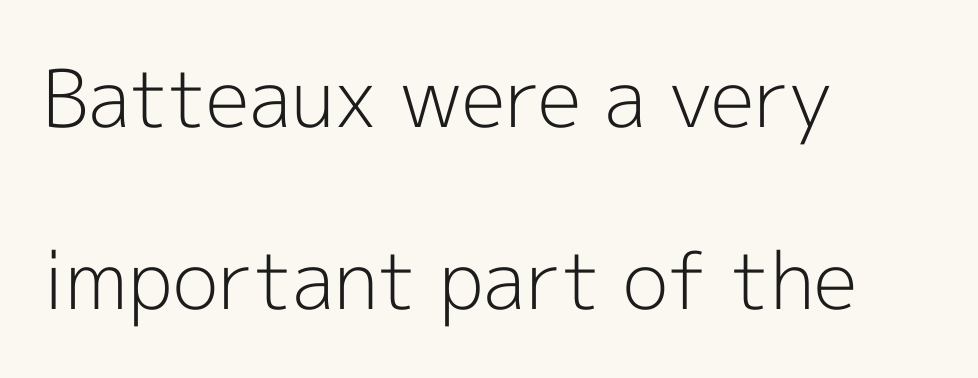
Q: Is the text bold? A: No.
Q: Is the text italic (slanted)? A: No, it is upright.
Q: Is the typeface a serif or a sans-serif typeface? A: Sans-serif.
Q: Is the text underlined? A: No.
Q: How is the paragraph aligned? A: Left-aligned.
Q: Is the spacing between letters normal or unusually wide? A: Normal.
Q: Is the spacing between lines tight, normal or loose? A: Loose.
Q: Width (condensed, normal, or wide)? A: Normal.
Q: x-height? A: Medium.
Q: Monospaced? A: No.
